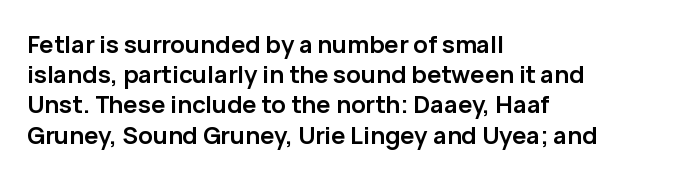
Q: Is the text bold? A: Yes.
Q: Is the text italic (slanted)? A: No, it is upright.
Q: Is the text underlined? A: No.
Q: How is the paragraph aligned? A: Left-aligned.
Q: Is the spacing between letters normal or unusually wide? A: Normal.
Q: Is the spacing between lines tight, normal or loose? A: Normal.
